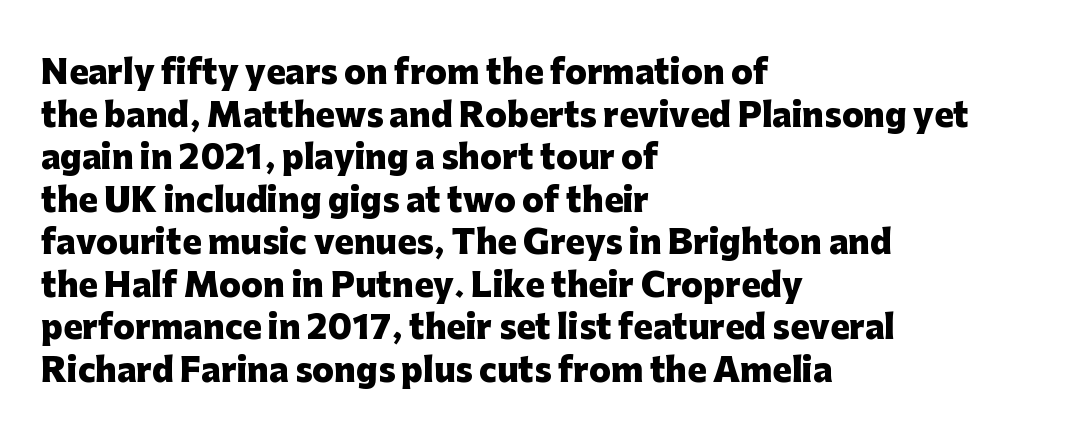
Q: Is the text bold? A: Yes.
Q: Is the text italic (slanted)? A: No, it is upright.
Q: Is the typeface a serif or a sans-serif typeface? A: Sans-serif.
Q: Is the text underlined? A: No.
Q: How is the paragraph aligned? A: Left-aligned.
Q: Is the spacing between letters normal or unusually wide? A: Normal.
Q: Is the spacing between lines tight, normal or loose? A: Normal.
Q: Width (condensed, normal, or wide)? A: Normal.
Q: Stroke contrast? A: Low.
Q: x-height? A: Medium.
Q: Monospaced? A: No.
